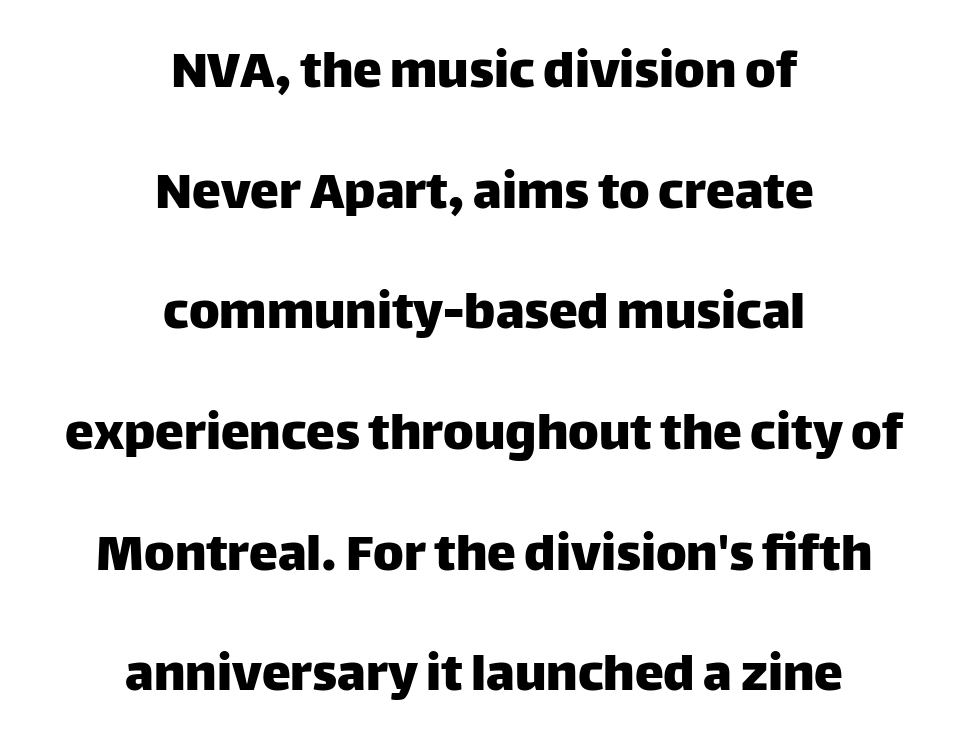
Q: Is the text italic (slanted)? A: No, it is upright.
Q: Is the typeface a serif or a sans-serif typeface? A: Sans-serif.
Q: Is the text underlined? A: No.
Q: How is the paragraph aligned? A: Centered.
Q: Is the spacing between letters normal or unusually wide? A: Normal.
Q: Is the spacing between lines tight, normal or loose? A: Loose.
Q: Width (condensed, normal, or wide)? A: Normal.
Q: Stroke contrast? A: Low.
Q: x-height? A: Large.
Q: Monospaced? A: No.
